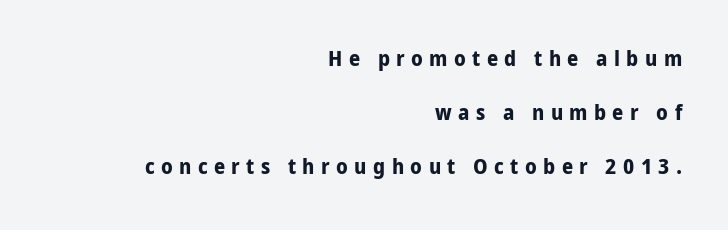
The image shows 22 px bold type, upright; set right-aligned, loose line spacing (2.46x), unusually wide letter spacing (+0.29 em), not underlined.
